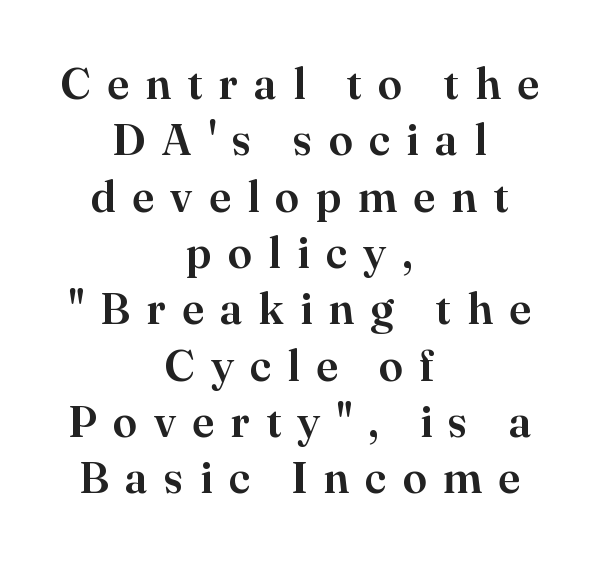
Q: Is the text italic (slanted)? A: No, it is upright.
Q: Is the typeface a serif or a sans-serif typeface? A: Serif.
Q: Is the text underlined? A: No.
Q: How is the paragraph aligned? A: Centered.
Q: Is the spacing between letters normal or unusually wide? A: Unusually wide.
Q: Is the spacing between lines tight, normal or loose? A: Normal.
Q: Width (condensed, normal, or wide)? A: Normal.
Q: Stroke contrast? A: High.
Q: x-height? A: Small.
Q: Monospaced? A: No.
